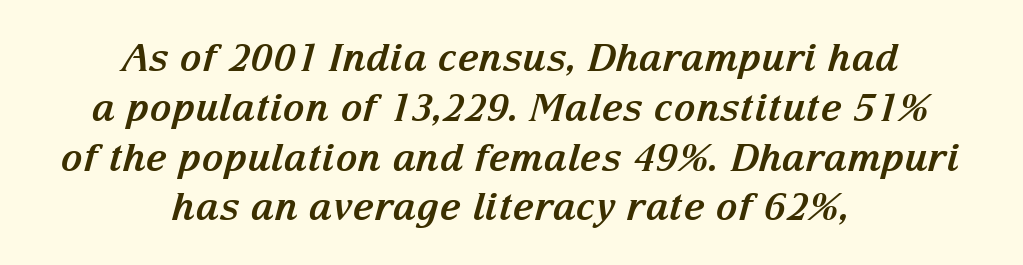
{"serif": "yes", "italic": "yes", "lean": "right", "slant_degrees": 15, "bold": "yes", "weight": "bold", "width": "normal", "stroke_contrast": "medium", "x_height": "medium", "monospaced": "no", "underline": "no", "align": "center", "line_spacing": "normal", "line_spacing_ratio": 1.31, "letter_spacing": "normal", "letter_spacing_em": 0.0, "glyph_px": 38}
